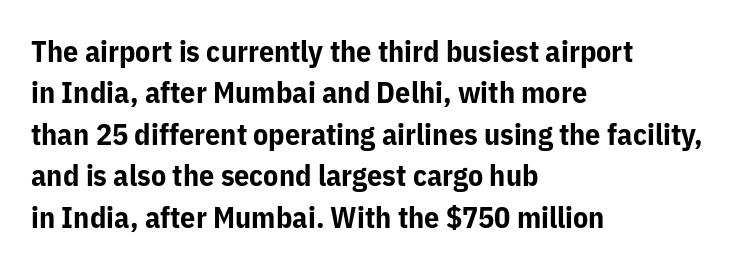
Q: Is the text bold? A: Yes.
Q: Is the text italic (slanted)? A: No, it is upright.
Q: Is the typeface a serif or a sans-serif typeface? A: Sans-serif.
Q: Is the text underlined? A: No.
Q: How is the paragraph aligned? A: Left-aligned.
Q: Is the spacing between letters normal or unusually wide? A: Normal.
Q: Is the spacing between lines tight, normal or loose? A: Normal.
Q: Width (condensed, normal, or wide)? A: Normal.
Q: Stroke contrast? A: Low.
Q: x-height? A: Medium.
Q: Monospaced? A: No.
